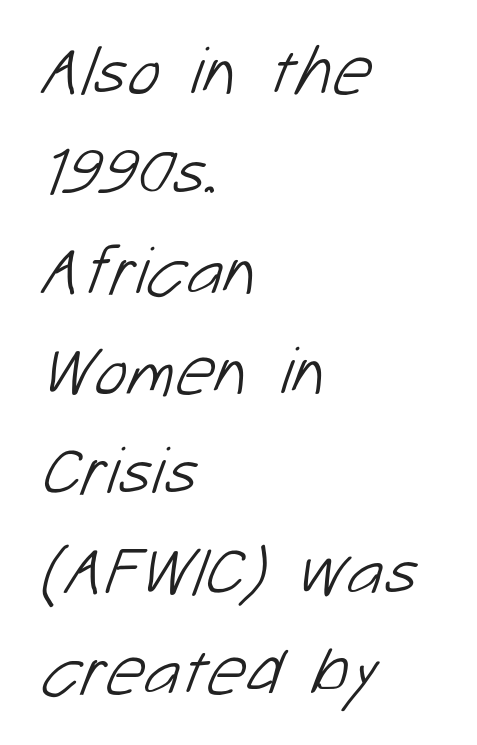
{"serif": "no", "bold": "no", "weight": "light", "width": "normal", "stroke_contrast": "low", "x_height": "medium", "monospaced": "no", "underline": "no", "align": "left", "line_spacing": "normal", "line_spacing_ratio": 1.45, "letter_spacing": "normal", "letter_spacing_em": 0.0, "glyph_px": 69}
